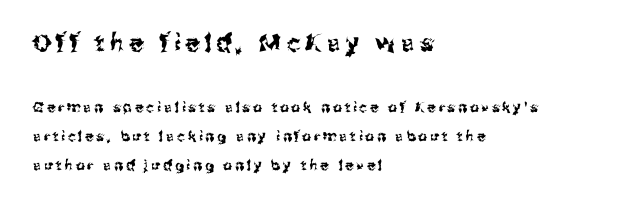
The image shows 24 px text type, upright; set left-aligned, loose line spacing (2.05x), unusually wide letter spacing (+0.21 em), not underlined; the first (top) block is 1.71x larger.
